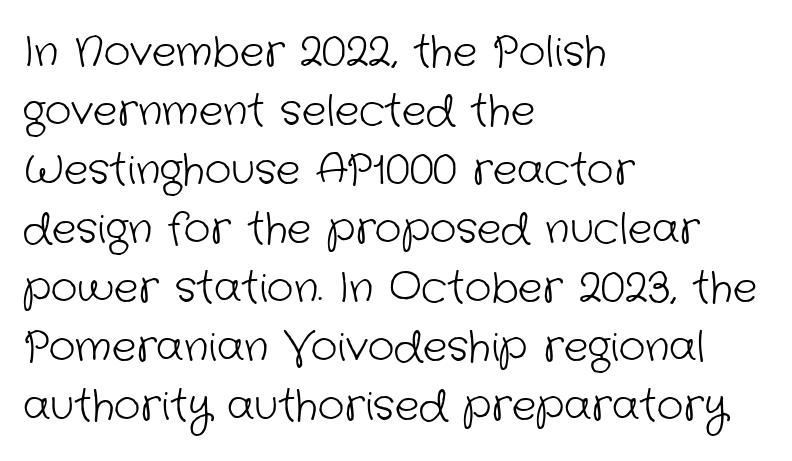
Q: Is the text bold? A: No.
Q: Is the typeface a serif or a sans-serif typeface? A: Sans-serif.
Q: Is the text underlined? A: No.
Q: How is the paragraph aligned? A: Left-aligned.
Q: Is the spacing between letters normal or unusually wide? A: Normal.
Q: Is the spacing between lines tight, normal or loose? A: Normal.
Q: Width (condensed, normal, or wide)? A: Normal.
Q: Stroke contrast? A: Low.
Q: x-height? A: Medium.
Q: Monospaced? A: No.
